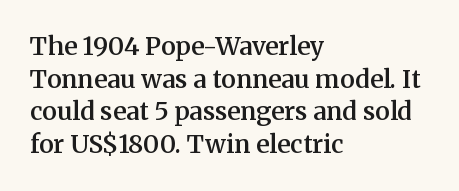
Short and long lines alike share a common starting point at left. Notice how the stems are strictly vertical — no italics here. Default kerning and tracking; the words read as compact shapes. Typesetter's note: demi weight, one step under bold.
